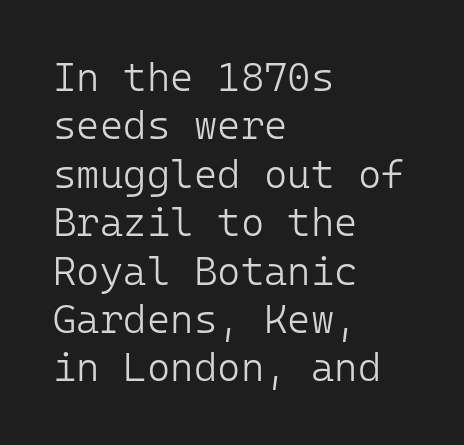
{"serif": "no", "italic": "no", "bold": "no", "weight": "light", "width": "normal", "stroke_contrast": "low", "x_height": "medium", "underline": "no", "align": "left", "line_spacing_ratio": 1.21, "letter_spacing": "normal", "letter_spacing_em": 0.0, "glyph_px": 40}
